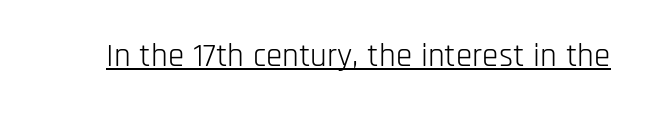
The image shows 33 px light, condensed sans-serif type, upright; set normal letter spacing, underlined; low stroke contrast and a large x-height.
